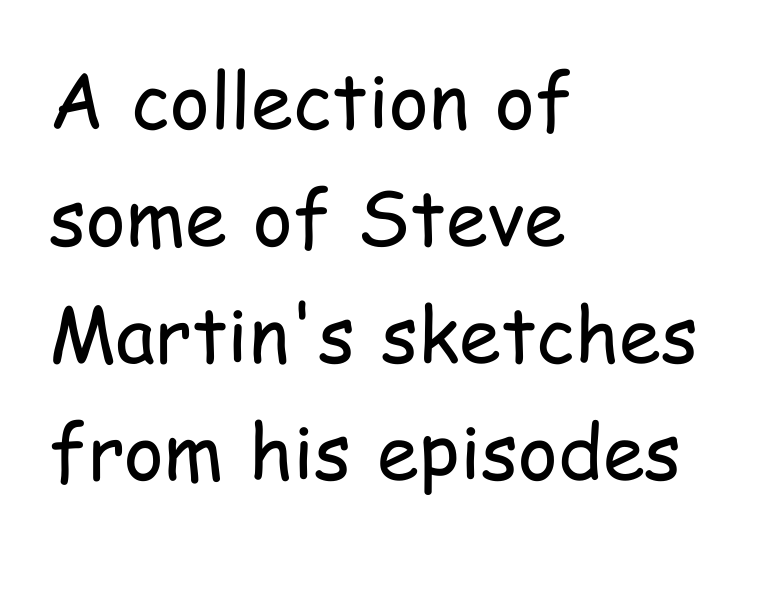
Here the designer chose a conventional face with non-uniform glyph widths. The line texture is even and compact thanks to regular tracking. Italic? Not at all — the glyphs are vertical. Anything drawn beneath the words? Only blank space. Notice how descenders clear the ascenders below comfortably — that's standard leading.
